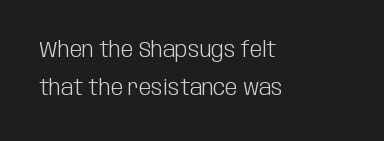
The image shows 22 px text type, upright; set left-aligned, line spacing 1.75x, normal letter spacing, not underlined.
